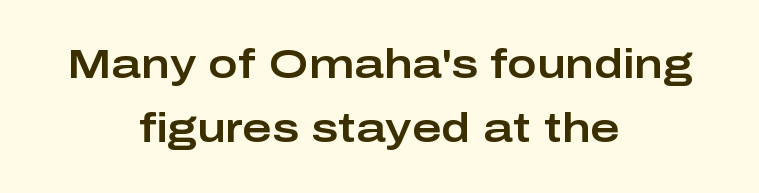
{"serif": "no", "italic": "no", "width": "wide", "stroke_contrast": "low", "x_height": "medium", "monospaced": "no", "underline": "no", "align": "center", "line_spacing": "normal", "line_spacing_ratio": 1.6, "letter_spacing": "normal", "letter_spacing_em": 0.0, "glyph_px": 40}
